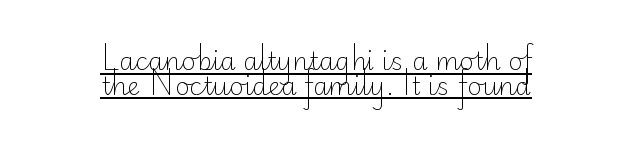
The image shows 25 px text type, upright; set centered, tight line spacing (0.99x), normal letter spacing, underlined.
